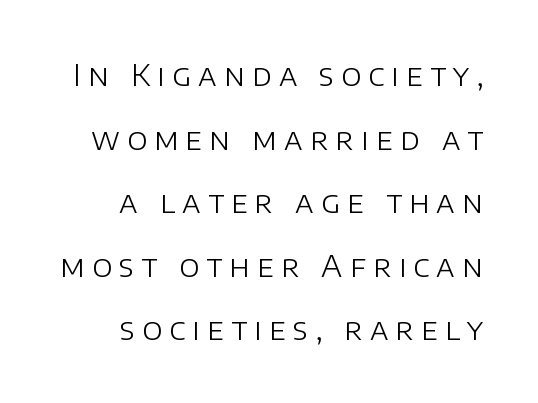
The image shows 30 px light sans-serif type, upright; set loose line spacing (2.12x), unusually wide letter spacing (+0.24 em), not underlined; low stroke contrast and a large x-height.
